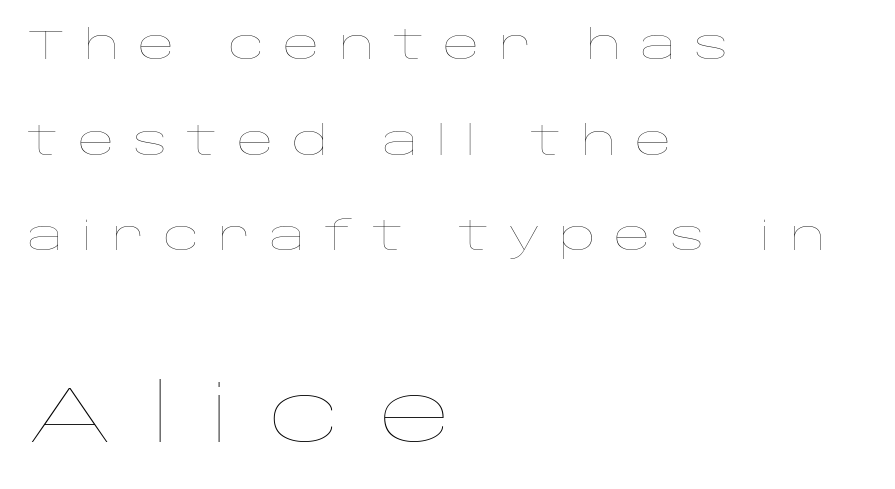
The image shows 80 px thin, wide type, upright; set left-aligned, loose line spacing (2.39x), unusually wide letter spacing (+0.47 em), not underlined; the second (bottom) block is 2.0x larger; low stroke contrast and a large x-height.
